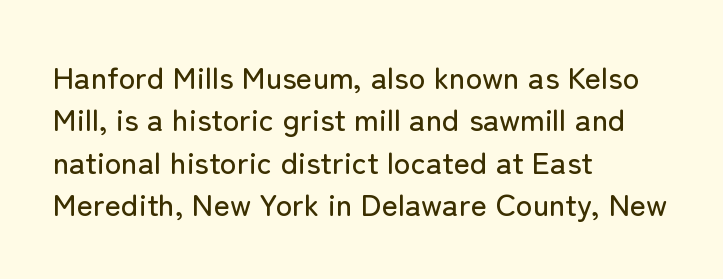
The compositor pushed each line to the left boundary. The axis of the letterforms is exactly vertical. Leading matches the norm, producing a regular column. The passage shown is typed in a proportional face where columns would drift.
